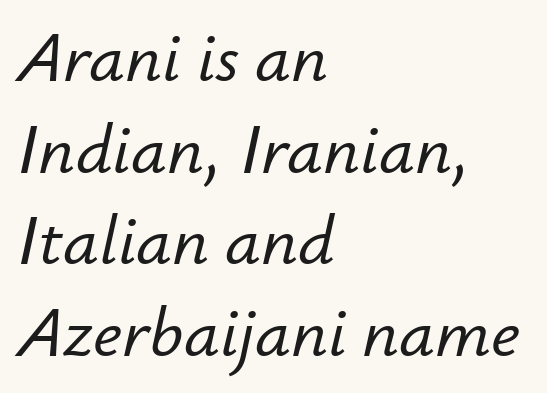
Q: Is the text italic (slanted)? A: Yes, it leans right by about 12 degrees.
Q: Is the text underlined? A: No.
Q: How is the paragraph aligned? A: Left-aligned.
Q: Is the spacing between letters normal or unusually wide? A: Normal.
Q: Is the spacing between lines tight, normal or loose? A: Normal.
Q: Width (condensed, normal, or wide)? A: Normal.
Q: Stroke contrast? A: Low.
Q: x-height? A: Small.
Q: Monospaced? A: No.
